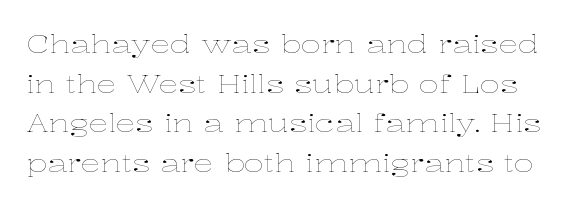
Q: Is the text bold? A: No.
Q: Is the text italic (slanted)? A: No, it is upright.
Q: Is the text underlined? A: No.
Q: Is the spacing between letters normal or unusually wide? A: Normal.
Q: Is the spacing between lines tight, normal or loose? A: Normal.
